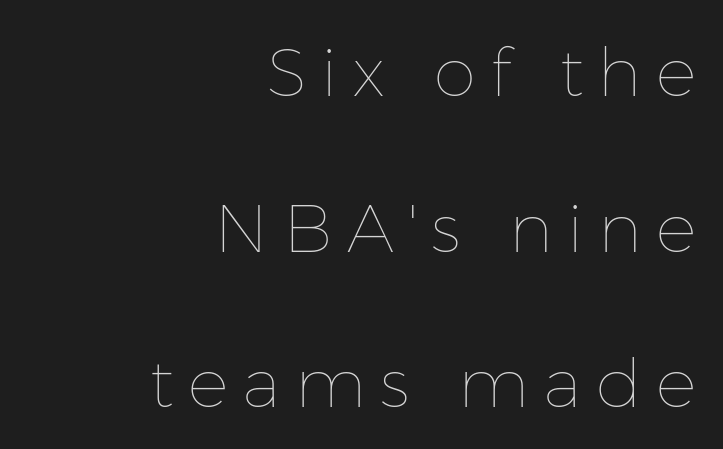
The image shows 68 px thin type, upright; set right-aligned, loose line spacing (2.29x), unusually wide letter spacing (+0.21 em), not underlined; low stroke contrast and a medium x-height.
